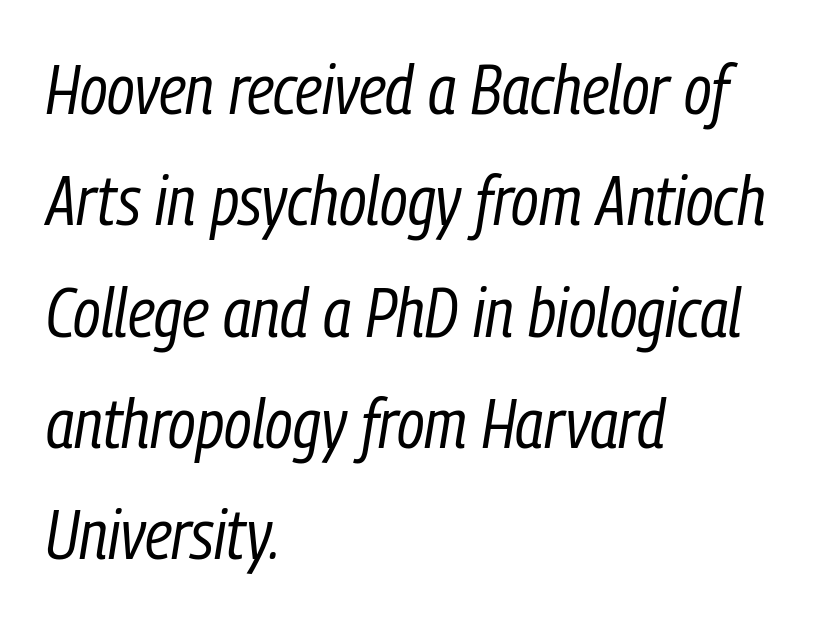
The image shows 70 px regular-weight, condensed type, italic (leaning right); set left-aligned, normal line spacing (1.59x), normal letter spacing, not underlined; low stroke contrast and a medium x-height.
